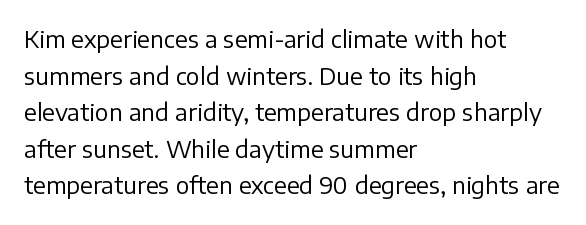
Q: Is the text bold? A: No.
Q: Is the text italic (slanted)? A: No, it is upright.
Q: Is the text underlined? A: No.
Q: How is the paragraph aligned? A: Left-aligned.
Q: Is the spacing between letters normal or unusually wide? A: Normal.
Q: Is the spacing between lines tight, normal or loose? A: Normal.
